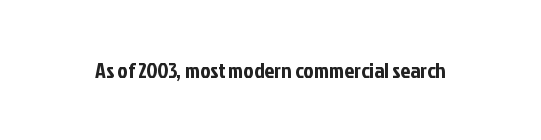
Tall strokes in this sample are plumb rather than angled. Short note: letters normally spaced. Lines of text with bare space underneath.
